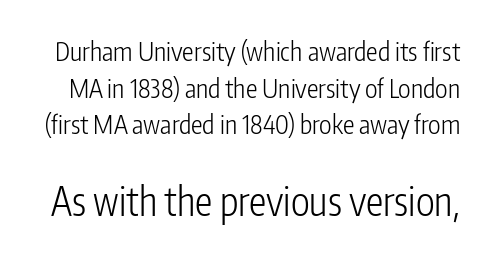
The image shows 39 px light, condensed sans-serif type, upright; set normal line spacing (1.41x), normal letter spacing, not underlined; the second (bottom) block is 1.5x larger; low stroke contrast and a medium x-height.
